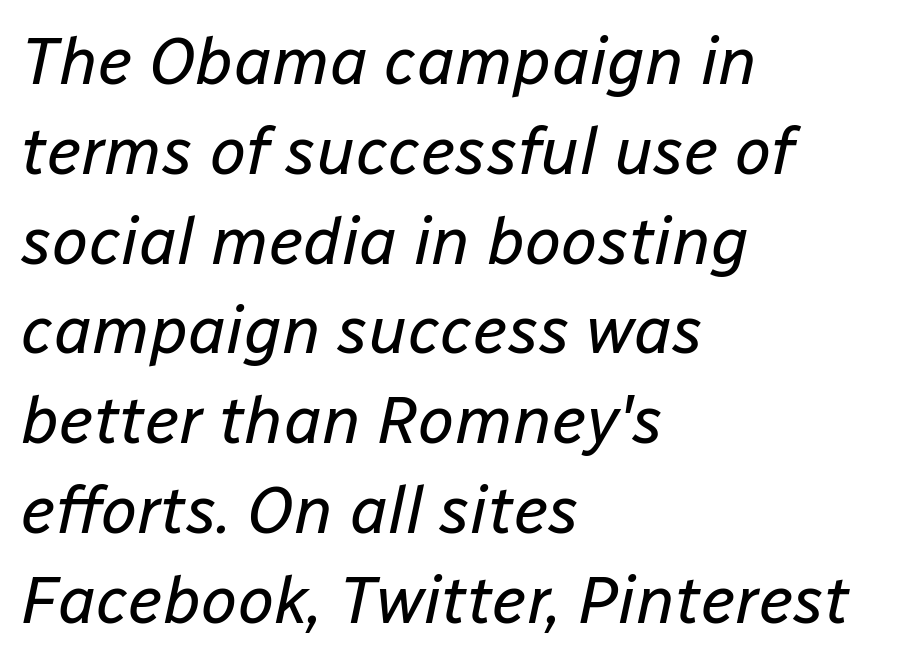
The space between consecutive lines is moderate. Honestly, there is no underline to notice here at all. Is the stroke heavy? The answer is a plain regular-or-lighter. Note the varied advance widths — an 'i' is clearly narrower than an 'm'. Emphasis-style slanted type is in use.
